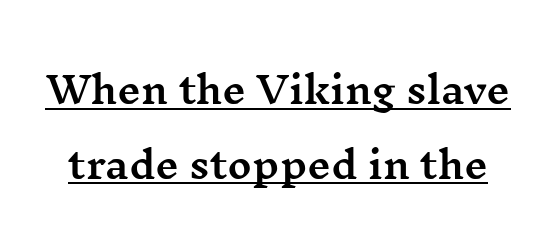
Q: Is the text italic (slanted)? A: No, it is upright.
Q: Is the typeface a serif or a sans-serif typeface? A: Serif.
Q: Is the text underlined? A: Yes.
Q: Is the spacing between letters normal or unusually wide? A: Normal.
Q: Is the spacing between lines tight, normal or loose? A: Loose.
Q: Width (condensed, normal, or wide)? A: Wide.
Q: Stroke contrast? A: Medium.
Q: x-height? A: Medium.
Q: Monospaced? A: No.
